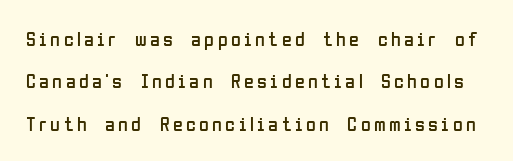
Q: Is the text bold? A: No.
Q: Is the text italic (slanted)? A: No, it is upright.
Q: Is the text underlined? A: No.
Q: Is the spacing between lines tight, normal or loose? A: Loose.
